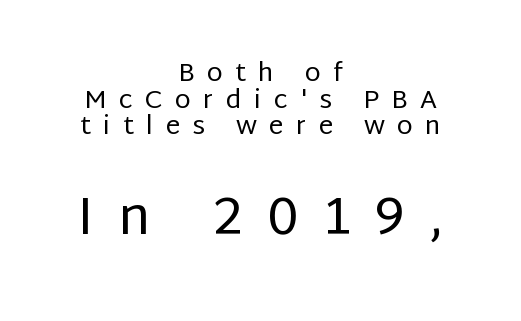
The image shows 53 px regular-weight sans-serif type, upright; set centered, tight line spacing (1.02x), unusually wide letter spacing (+0.47 em), not underlined; the second (bottom) block is 2.04x larger; low stroke contrast and a large x-height.
